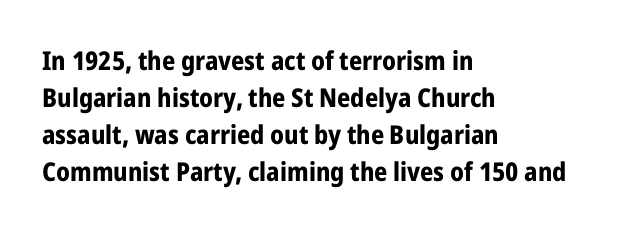
{"italic": "no", "bold": "yes", "underline": "no", "align": "left", "line_spacing": "normal", "line_spacing_ratio": 1.42, "letter_spacing": "normal", "letter_spacing_em": 0.0, "glyph_px": 26}
